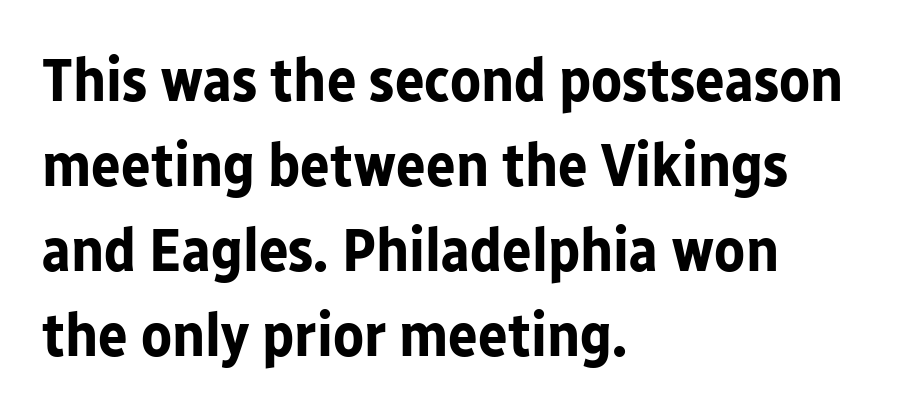
Every character sits straight up, as roman type does. The letters advance in unequal steps, a hallmark of proportional type. A sans-serif font was chosen for this passage. The face used here has the dense, thick strokes of a bold. Decoration check: the copy has no underline.
